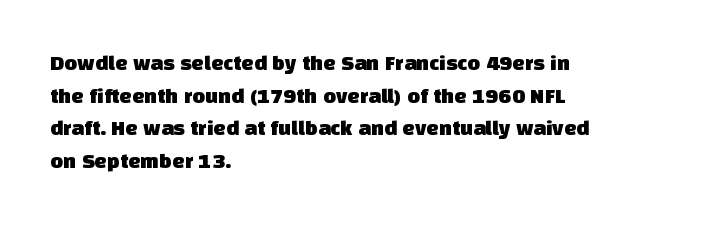
The image shows 22 px text type; set left-aligned, normal line spacing (1.48x), normal letter spacing, not underlined.
